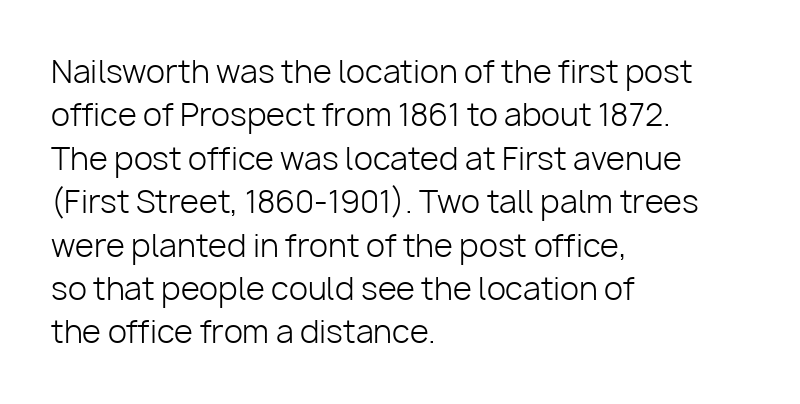
Q: Is the text bold? A: No.
Q: Is the text italic (slanted)? A: No, it is upright.
Q: Is the typeface a serif or a sans-serif typeface? A: Sans-serif.
Q: Is the text underlined? A: No.
Q: How is the paragraph aligned? A: Left-aligned.
Q: Is the spacing between letters normal or unusually wide? A: Normal.
Q: Is the spacing between lines tight, normal or loose? A: Normal.
Q: Width (condensed, normal, or wide)? A: Normal.
Q: Stroke contrast? A: Low.
Q: x-height? A: Medium.
Q: Monospaced? A: No.
